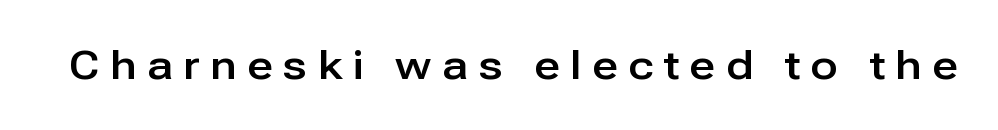
The image shows 40 px sans-serif type, upright; set unusually wide letter spacing (+0.27 em), not underlined; low stroke contrast and a medium x-height.
